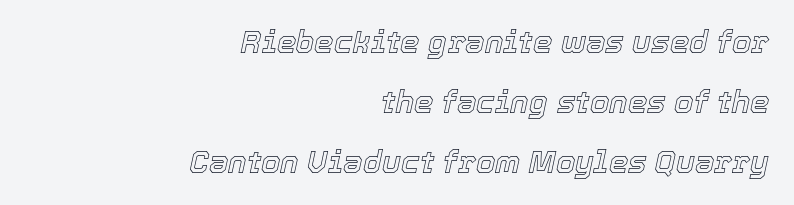
{"italic": "yes", "lean": "right", "slant_degrees": 12, "width": "normal", "x_height": "medium", "monospaced": "no", "underline": "no", "align": "right", "line_spacing": "loose", "line_spacing_ratio": 1.93, "letter_spacing": "normal", "letter_spacing_em": 0.0, "glyph_px": 31}
